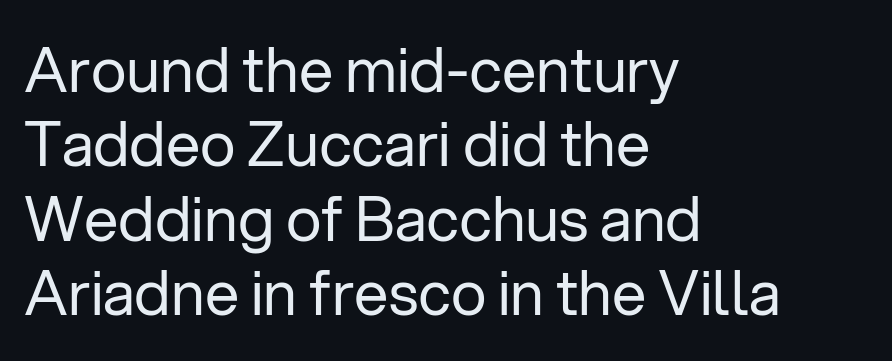
{"serif": "no", "italic": "no", "bold": "no", "weight": "regular", "width": "normal", "stroke_contrast": "low", "x_height": "medium", "monospaced": "no", "underline": "no", "align": "left", "line_spacing_ratio": 1.22, "letter_spacing": "normal", "letter_spacing_em": 0.0, "glyph_px": 61}
